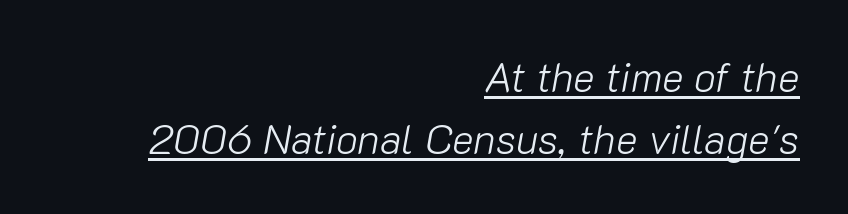
Q: Is the text bold? A: No.
Q: Is the text italic (slanted)? A: Yes, it leans right by about 10 degrees.
Q: Is the text underlined? A: Yes.
Q: How is the paragraph aligned? A: Right-aligned.
Q: Is the spacing between letters normal or unusually wide? A: Normal.
Q: Is the spacing between lines tight, normal or loose? A: Normal.
Q: Width (condensed, normal, or wide)? A: Normal.
Q: Stroke contrast? A: Low.
Q: x-height? A: Medium.
Q: Monospaced? A: No.
